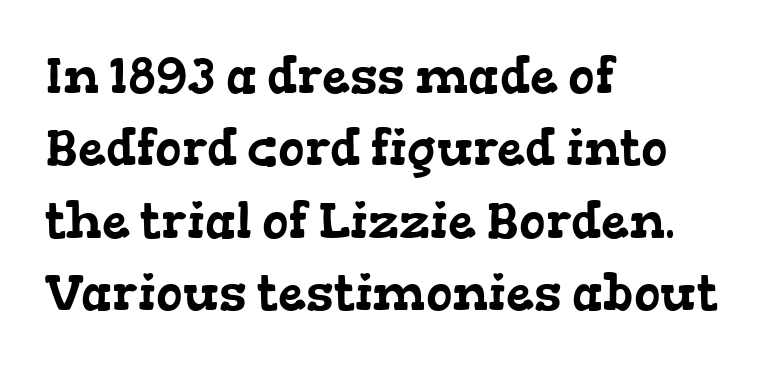
{"serif": "yes", "width": "wide", "stroke_contrast": "low", "x_height": "medium", "monospaced": "no", "underline": "no", "align": "left", "line_spacing": "normal", "line_spacing_ratio": 1.45, "letter_spacing": "normal", "letter_spacing_em": 0.0, "glyph_px": 50}
